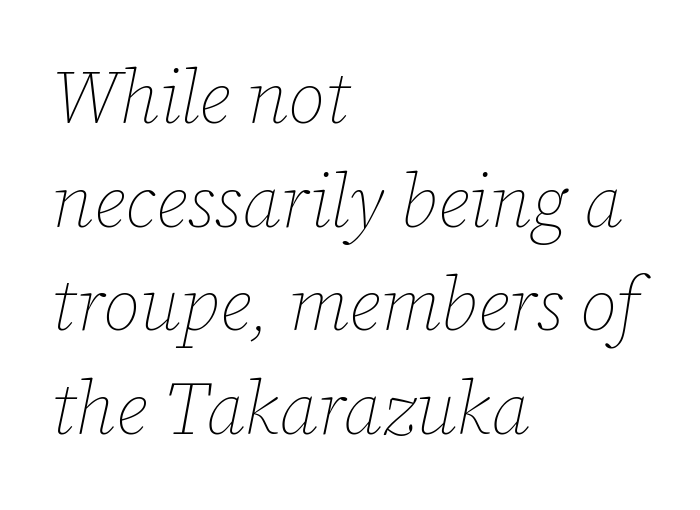
The strip under each line holds only bare page. Weight: not bold — regular or lighter. The rendering uses natural spacing where letterforms have individual widths. You could call the tracking neutral — neither tight nor loose.
